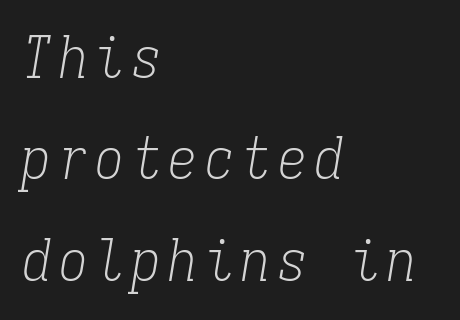
In terms of posture, this sample is oblique. Check the space under the baseline: it is left empty. The typesetter chose a ragged-right arrangement here. Each letter's strokes conclude with small projecting serifs.
